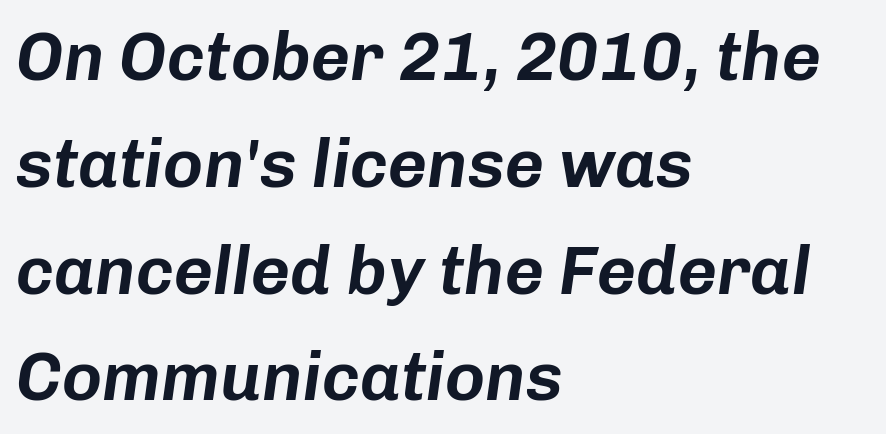
{"italic": "yes", "lean": "right", "slant_degrees": 8, "width": "normal", "stroke_contrast": "low", "x_height": "medium", "monospaced": "no", "underline": "no", "align": "left", "line_spacing": "normal", "line_spacing_ratio": 1.57, "letter_spacing": "normal", "letter_spacing_em": 0.0, "glyph_px": 68}
